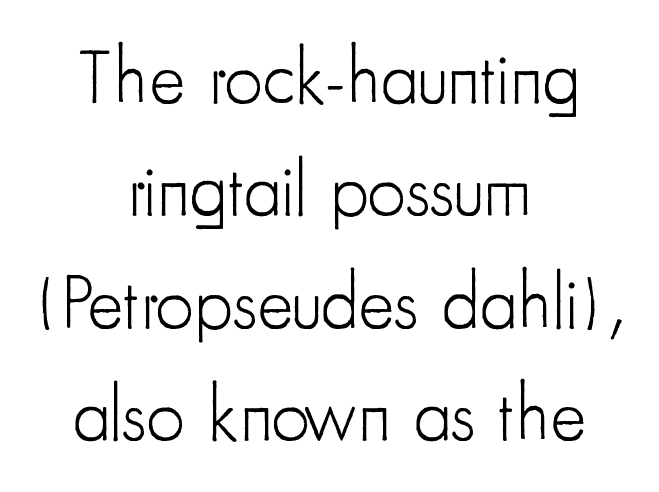
{"serif": "no", "italic": "no", "bold": "no", "weight": "light", "width": "condensed", "stroke_contrast": "low", "x_height": "small", "monospaced": "no", "underline": "no", "align": "center", "line_spacing": "normal", "line_spacing_ratio": 1.48, "letter_spacing": "normal", "letter_spacing_em": 0.0, "glyph_px": 76}
